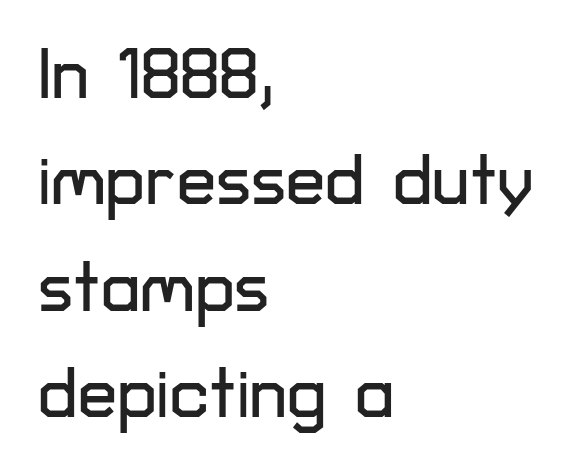
{"serif": "no", "italic": "no", "width": "normal", "stroke_contrast": "low", "x_height": "medium", "monospaced": "no", "underline": "no", "align": "left", "line_spacing": "normal", "line_spacing_ratio": 1.52, "letter_spacing": "normal", "letter_spacing_em": 0.0, "glyph_px": 70}
